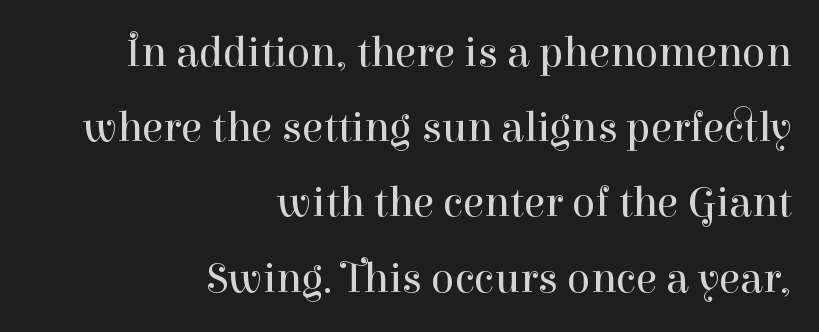
Q: Is the text bold? A: No.
Q: Is the text italic (slanted)? A: No, it is upright.
Q: Is the typeface a serif or a sans-serif typeface? A: Serif.
Q: Is the text underlined? A: No.
Q: How is the paragraph aligned? A: Right-aligned.
Q: Is the spacing between letters normal or unusually wide? A: Normal.
Q: Width (condensed, normal, or wide)? A: Normal.
Q: Stroke contrast? A: High.
Q: x-height? A: Medium.
Q: Monospaced? A: No.
